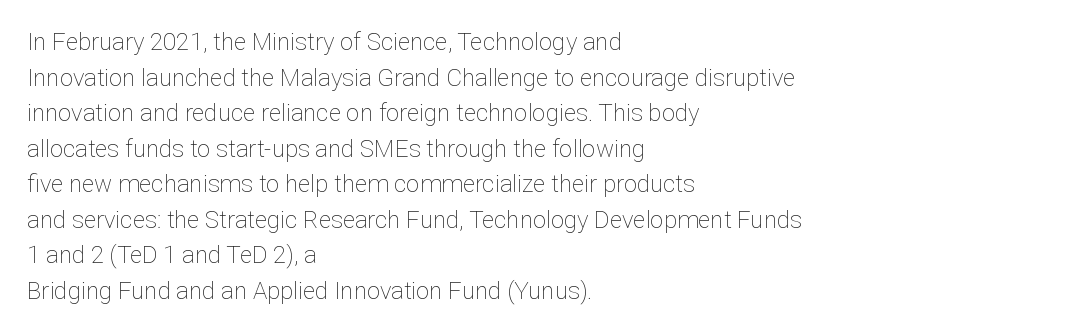
Q: Is the text bold? A: No.
Q: Is the text italic (slanted)? A: No, it is upright.
Q: Is the text underlined? A: No.
Q: How is the paragraph aligned? A: Left-aligned.
Q: Is the spacing between letters normal or unusually wide? A: Normal.
Q: Is the spacing between lines tight, normal or loose? A: Normal.
